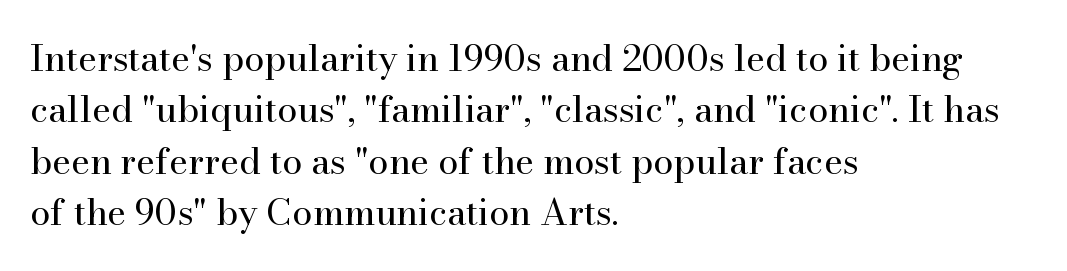
{"serif": "yes", "italic": "no", "bold": "no", "weight": "regular", "width": "normal", "stroke_contrast": "high", "x_height": "small", "monospaced": "no", "underline": "no", "align": "left", "line_spacing": "normal", "line_spacing_ratio": 1.43, "letter_spacing": "normal", "letter_spacing_em": 0.0, "glyph_px": 36}
